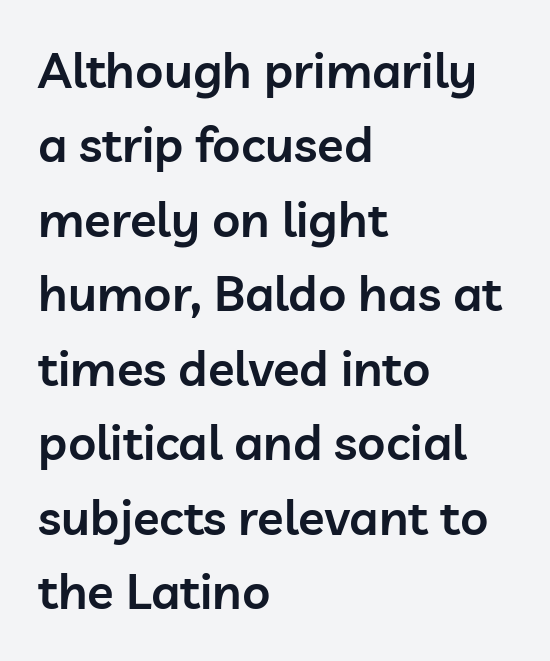
{"serif": "no", "italic": "no", "bold": "semi", "weight": "semibold", "width": "normal", "stroke_contrast": "low", "x_height": "medium", "monospaced": "no", "underline": "no", "align": "left", "line_spacing": "normal", "line_spacing_ratio": 1.52, "letter_spacing": "normal", "letter_spacing_em": 0.0, "glyph_px": 49}
